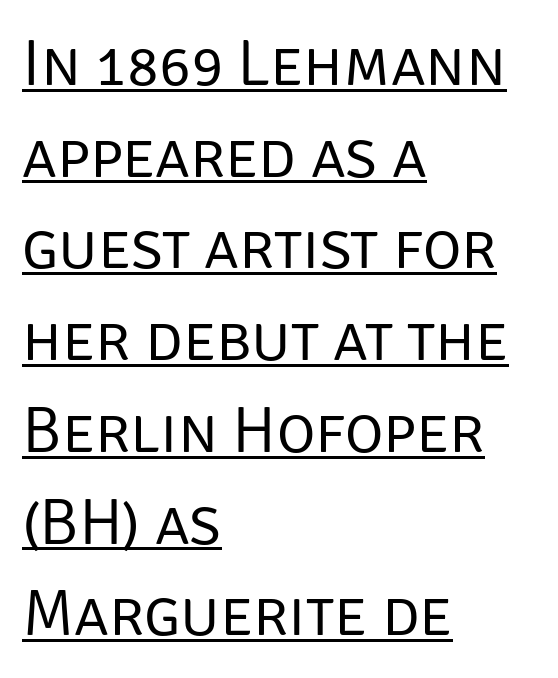
The image shows 66 px regular-weight sans-serif type, upright; set left-aligned, normal line spacing (1.39x), normal letter spacing, underlined; low stroke contrast and a large x-height.
